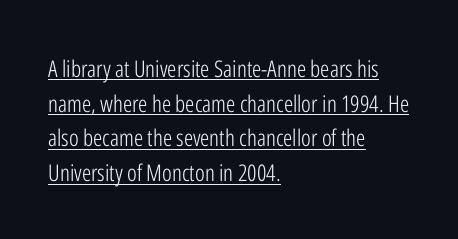
Q: Is the text bold? A: No.
Q: Is the text italic (slanted)? A: No, it is upright.
Q: Is the text underlined? A: Yes.
Q: How is the paragraph aligned? A: Left-aligned.
Q: Is the spacing between letters normal or unusually wide? A: Normal.
Q: Is the spacing between lines tight, normal or loose? A: Normal.
